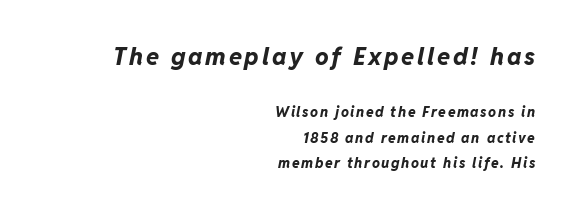
{"italic": "yes", "lean": "right", "slant_degrees": 11, "bold": "yes", "underline": "no", "align": "right", "line_spacing_ratio": 1.8, "larger_block": "first", "size_ratio": 1.71, "glyph_px": 24}
